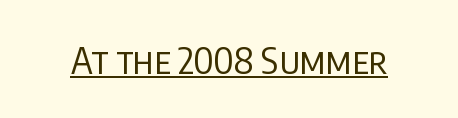
The image shows 37 px regular-weight, condensed sans-serif type, upright; set normal letter spacing, underlined; low stroke contrast and a large x-height.
